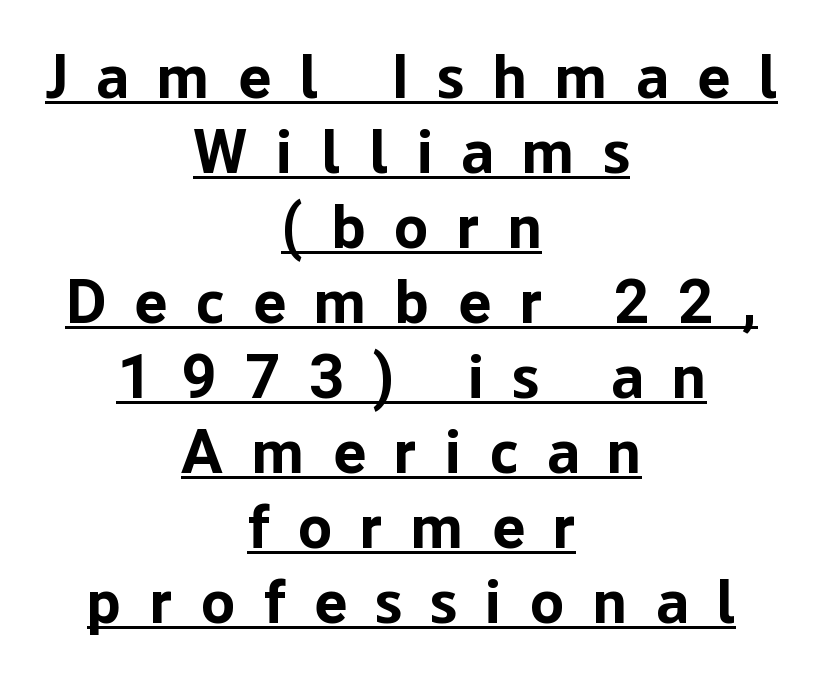
The image shows 62 px bold sans-serif type, upright; set centered, line spacing 1.21x, unusually wide letter spacing (+0.46 em), underlined; low stroke contrast and a medium x-height.
